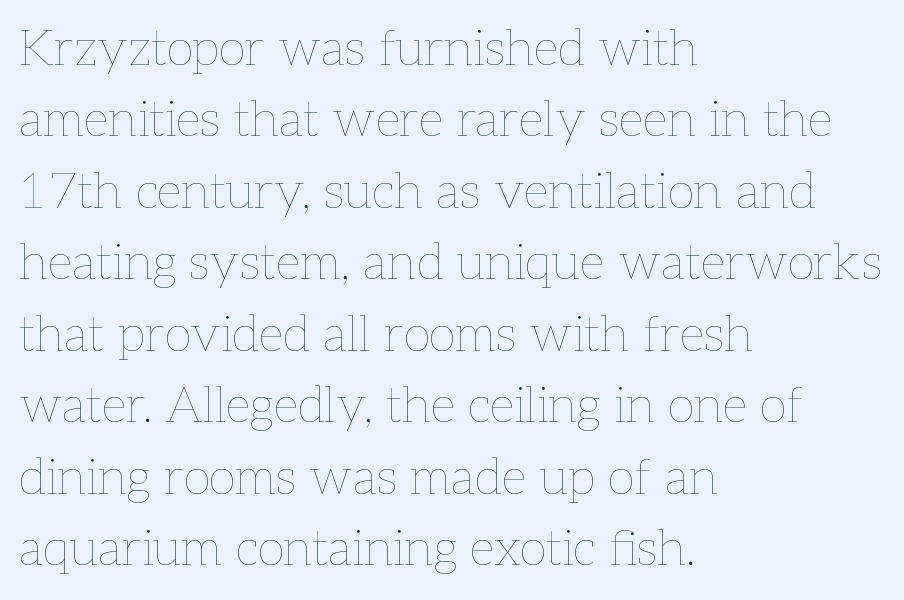
Is this a fixed-width face? No — the glyphs have proportional, varying widths. No letter is thick-stroked: the sample isn't bold. Ascenders rise straight up at ninety degrees. Plain, unruled lines of type. Successive baselines arrive at the customary interval. The passage is arranged the way most books set body copy — flush left.
